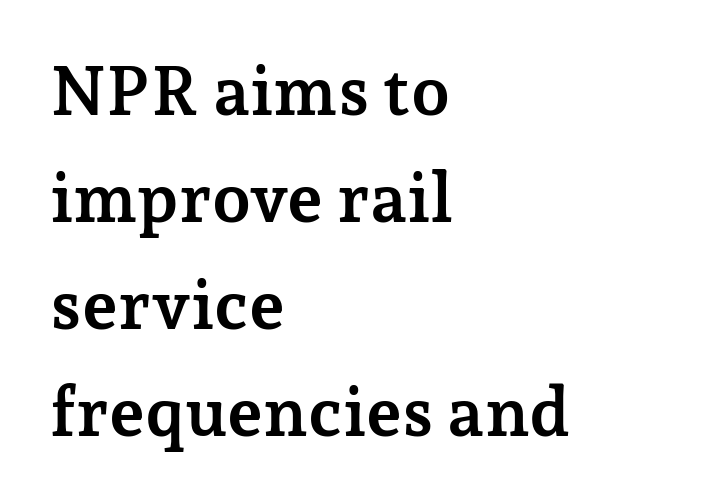
{"serif": "yes", "italic": "no", "bold": "yes", "weight": "semibold", "width": "normal", "stroke_contrast": "low", "x_height": "medium", "monospaced": "no", "underline": "no", "align": "left", "line_spacing": "normal", "line_spacing_ratio": 1.55, "letter_spacing": "normal", "letter_spacing_em": 0.0, "glyph_px": 69}
